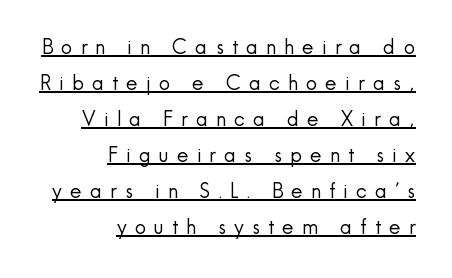
Substantial extra tracking has been applied to these lines. A baseline rule has been typeset under these characters. If you drew a line through each stem, it would be perfectly vertical. Each line ends at the same right margin while the left side varies. The font sits on the lighter half of the weight spectrum, regular included.
